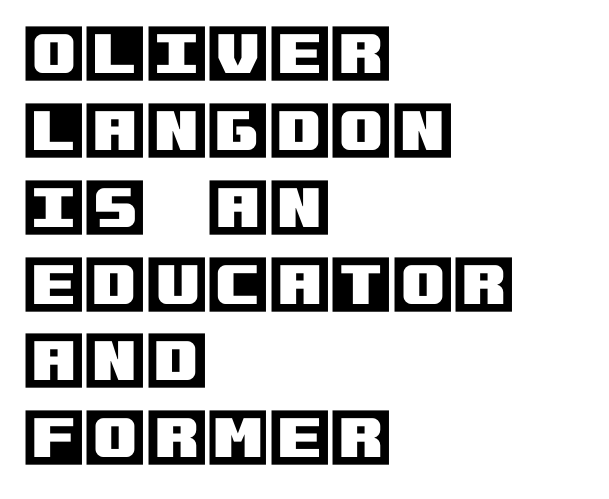
The axis of the letterforms is exactly vertical. Words appear dense and cohesive because spacing is normal. The baseline area is clear. Horizontally, the lines are justified to the leading edge only.
